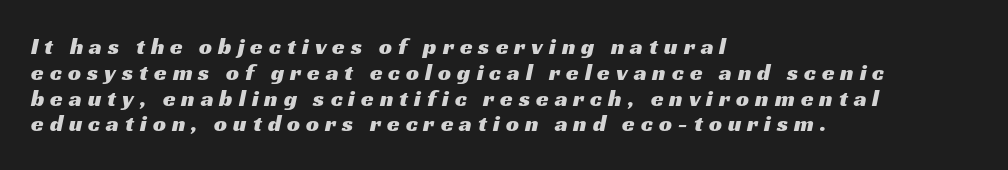
Horizontally, the lines are justified to the leading edge only. The strip under each line holds only bare page. This rendering widens character spacing well past its baseline value. Regarding leading, the lines here are crowded together.
